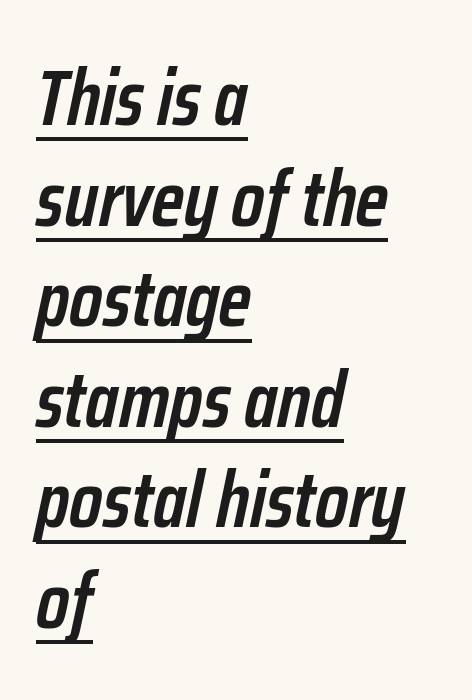
The image shows 78 px semibold, condensed type, italic (leaning right); set left-aligned, normal line spacing (1.29x), normal letter spacing, underlined; low stroke contrast and a medium x-height.
